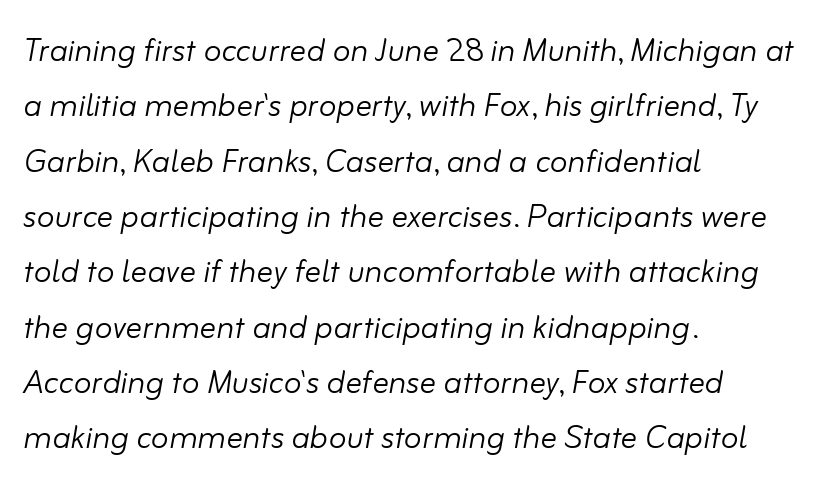
Q: Is the text bold? A: No.
Q: Is the text italic (slanted)? A: Yes, it leans right by about 10 degrees.
Q: Is the text underlined? A: No.
Q: How is the paragraph aligned? A: Left-aligned.
Q: Is the spacing between letters normal or unusually wide? A: Normal.
Q: Is the spacing between lines tight, normal or loose? A: Normal.
Q: Width (condensed, normal, or wide)? A: Normal.
Q: Stroke contrast? A: Low.
Q: x-height? A: Small.
Q: Monospaced? A: No.
